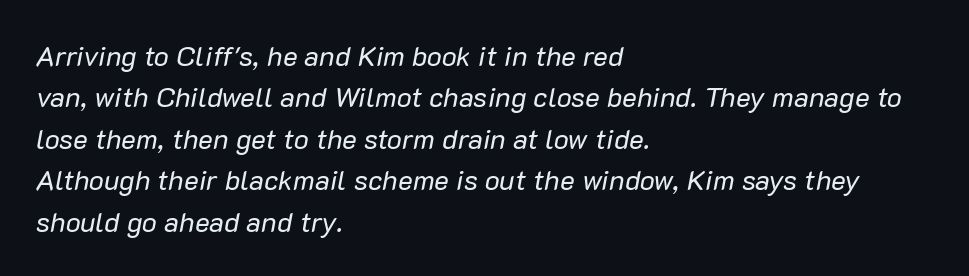
The image shows 28 px regular-weight type, italic (leaning right); set left-aligned, normal line spacing (1.48x), normal letter spacing, not underlined; low stroke contrast and a medium x-height.
